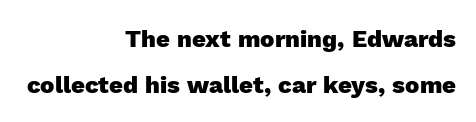
{"italic": "no", "bold": "yes", "underline": "no", "align": "right", "line_spacing": "loose", "line_spacing_ratio": 1.91, "letter_spacing": "normal", "letter_spacing_em": 0.0, "glyph_px": 24}
